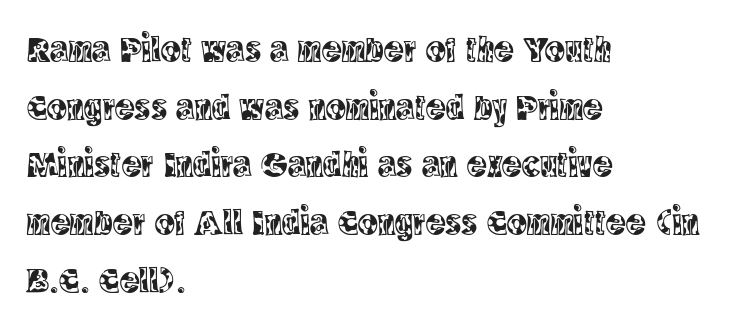
The passage shown stacks its lines at a standard gap. Just letters on the line, the space beneath them empty. The ragged edge is on the right, which tells us the setting is flush left. The face used here is proportionally spaced, like ordinary book or web type.
